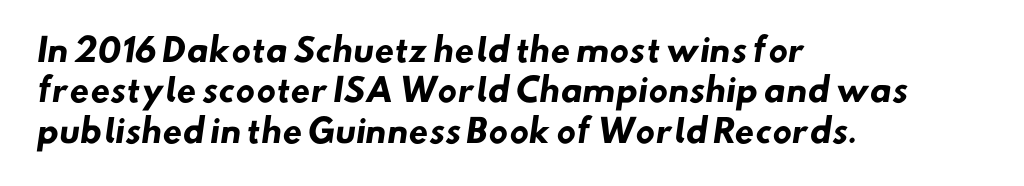
Quick note: underline off. To sum up the face: it is a sans, with no serifs. Horizontal bands of white between lines are of average thickness. Heavy-handed strokes throughout: this text is bold. Does the copy run flush right? No — it runs flush left.
